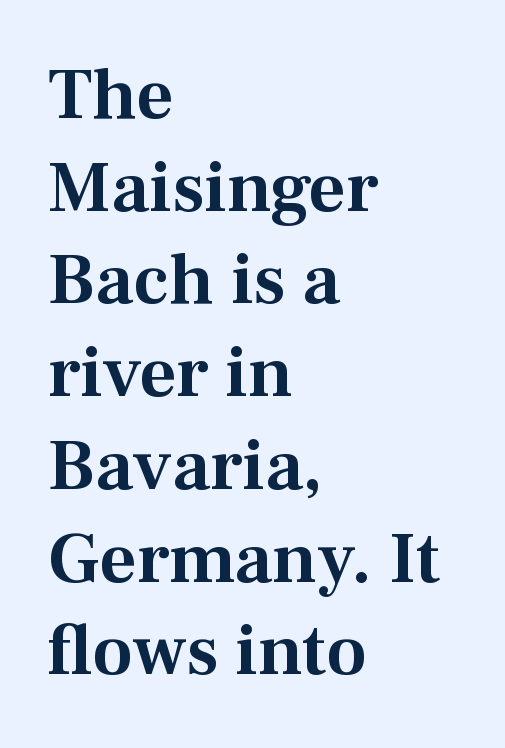
Style check: upright. A bare baseline throughout the passage. Alignment: flush left. This sample has the flowing, uneven cadence of proportional lettering. Letterform terminals end in serifs throughout the passage.
